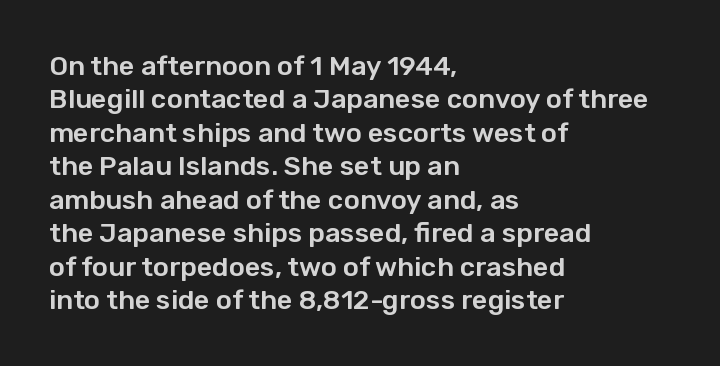
Q: Is the text italic (slanted)? A: No, it is upright.
Q: Is the text underlined? A: No.
Q: How is the paragraph aligned? A: Left-aligned.
Q: Is the spacing between letters normal or unusually wide? A: Normal.
